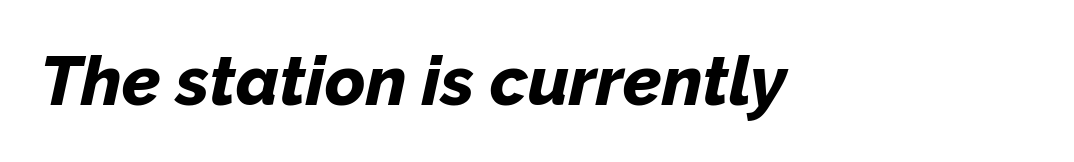
Q: Is the text bold? A: Yes.
Q: Is the text italic (slanted)? A: Yes, it leans right by about 12 degrees.
Q: Is the text underlined? A: No.
Q: Is the spacing between letters normal or unusually wide? A: Normal.
Q: Width (condensed, normal, or wide)? A: Normal.
Q: Stroke contrast? A: Low.
Q: x-height? A: Medium.
Q: Monospaced? A: No.
